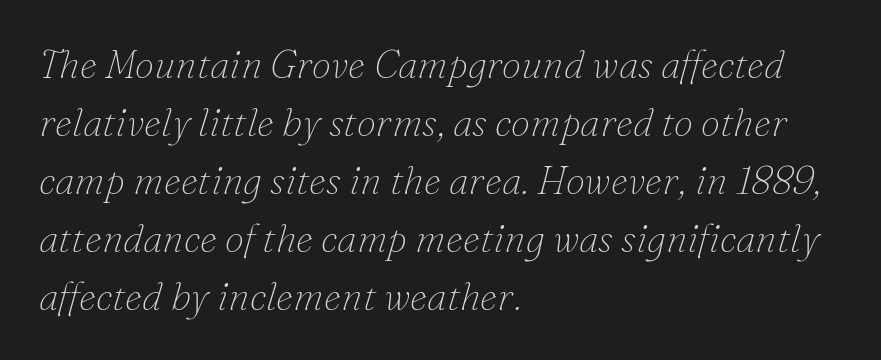
{"serif": "yes", "italic": "yes", "lean": "right", "slant_degrees": 16, "bold": "no", "weight": "thin", "width": "normal", "stroke_contrast": "low", "x_height": "small", "monospaced": "no", "underline": "no", "align": "left", "line_spacing": "normal", "line_spacing_ratio": 1.49, "letter_spacing": "normal", "letter_spacing_em": 0.0, "glyph_px": 39}
